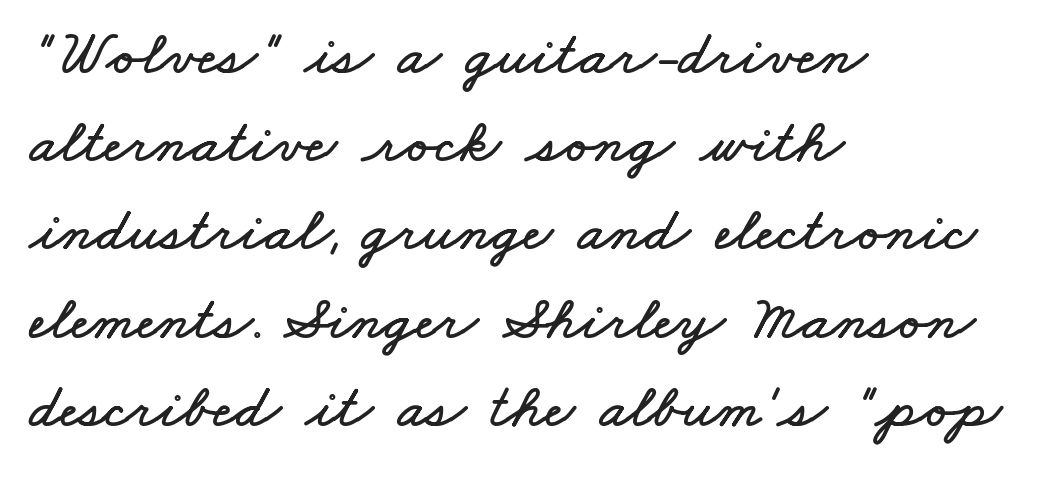
{"width": "wide", "stroke_contrast": "low", "x_height": "small", "monospaced": "no", "underline": "no", "align": "left", "line_spacing": "normal", "line_spacing_ratio": 1.4, "letter_spacing": "normal", "letter_spacing_em": 0.0, "glyph_px": 63}
